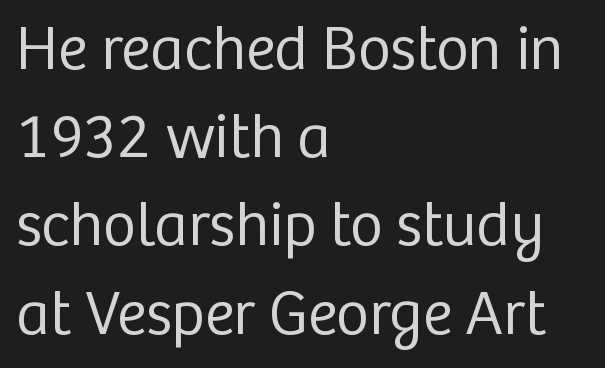
{"serif": "no", "italic": "no", "bold": "no", "weight": "regular", "width": "normal", "stroke_contrast": "low", "x_height": "medium", "monospaced": "no", "underline": "no", "align": "left", "line_spacing": "normal", "line_spacing_ratio": 1.4, "letter_spacing": "normal", "letter_spacing_em": 0.0, "glyph_px": 63}
